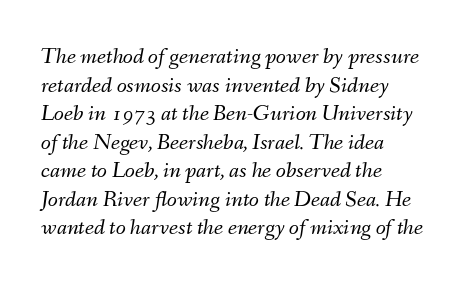
{"italic": "yes", "lean": "right", "slant_degrees": 9, "bold": "no", "underline": "no", "align": "left", "line_spacing_ratio": 1.24, "letter_spacing": "normal", "letter_spacing_em": 0.0, "glyph_px": 23}
